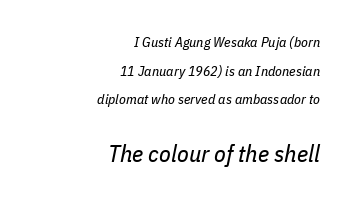
The gaps between neighbouring characters are ordinary and unremarkable. Note: smaller setting up top, larger setting below. The space between consecutive lines is lavish. In CSS terms this would be text-align: right.
